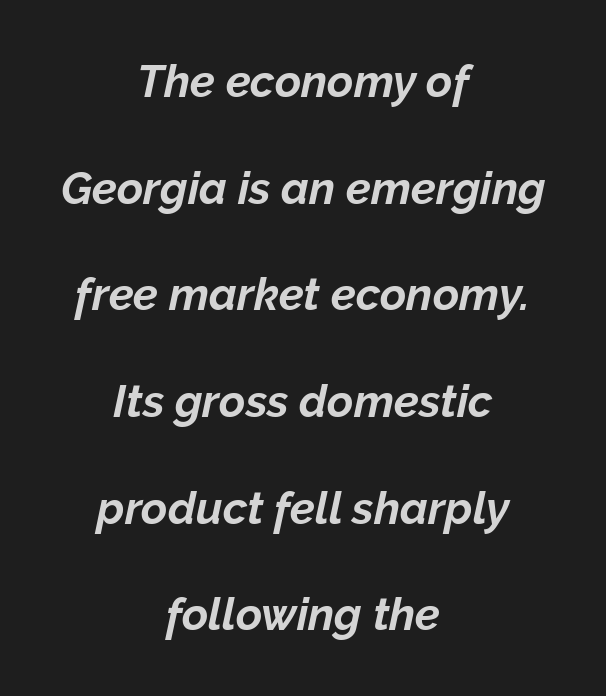
{"italic": "yes", "lean": "right", "slant_degrees": 12, "bold": "yes", "weight": "bold", "width": "normal", "stroke_contrast": "low", "x_height": "medium", "monospaced": "no", "underline": "no", "align": "center", "line_spacing": "loose", "line_spacing_ratio": 2.37, "letter_spacing": "normal", "letter_spacing_em": 0.0, "glyph_px": 45}
